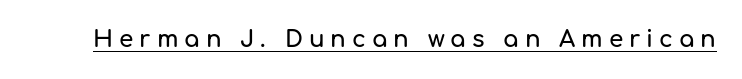
The image shows 23 px text type, upright; set unusually wide letter spacing (+0.26 em), underlined.
